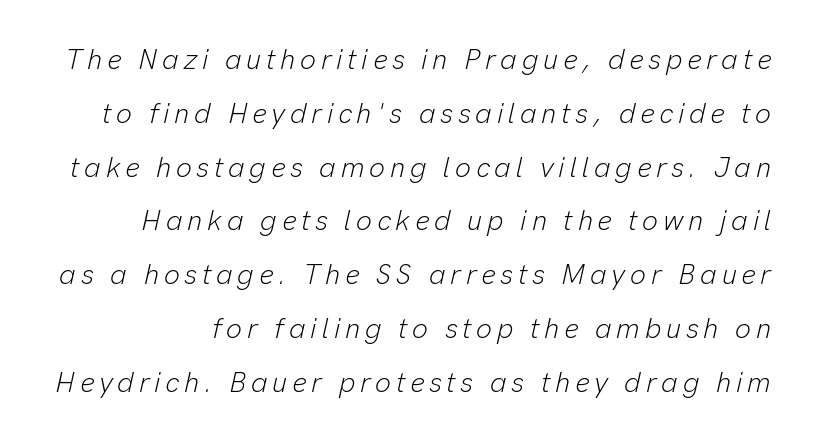
Looks like regular typesetting: each glyph gets only the width it needs. The font is comparable to plain body text, perhaps lighter. A great deal of white space separates one row of letters from the next. Designer's note — italics engaged.
